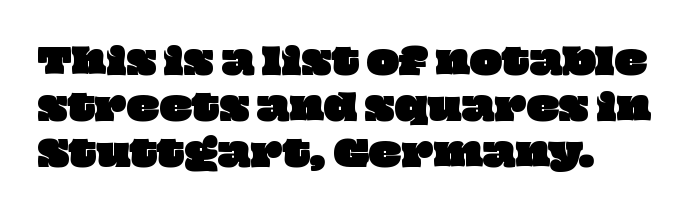
The image shows 34 px wide type; set normal line spacing (1.35x), normal letter spacing, not underlined; low stroke contrast and a large x-height.
